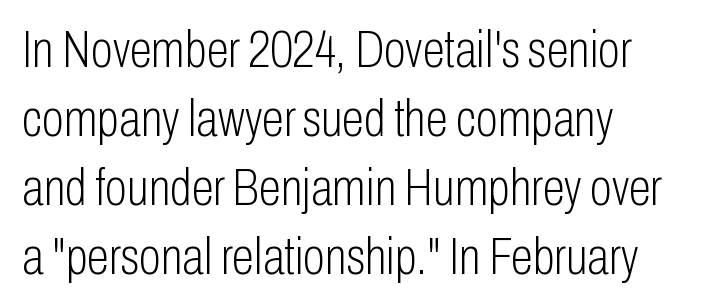
The image shows 51 px light, condensed sans-serif type, upright; set left-aligned, normal line spacing (1.35x), normal letter spacing, not underlined; low stroke contrast and a medium x-height.
